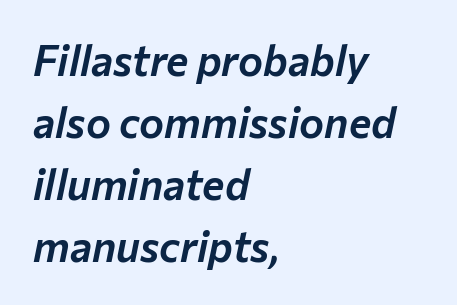
Q: Is the text italic (slanted)? A: Yes, it leans right by about 12 degrees.
Q: Is the text underlined? A: No.
Q: How is the paragraph aligned? A: Left-aligned.
Q: Is the spacing between letters normal or unusually wide? A: Normal.
Q: Is the spacing between lines tight, normal or loose? A: Normal.
Q: Width (condensed, normal, or wide)? A: Normal.
Q: Stroke contrast? A: Low.
Q: x-height? A: Medium.
Q: Monospaced? A: No.
